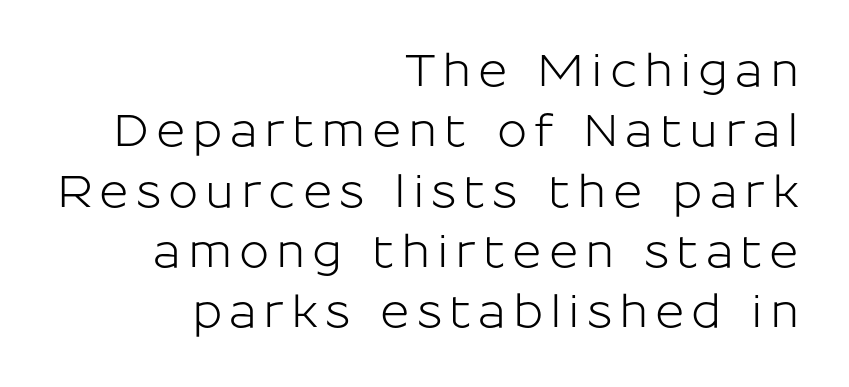
The image shows 45 px sans-serif type, upright; set right-aligned, normal line spacing (1.34x), not underlined; low stroke contrast and a medium x-height.
